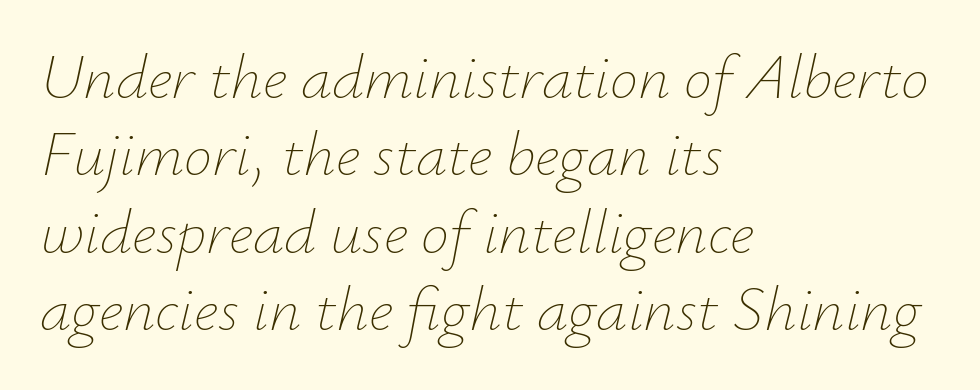
The image shows 63 px thin type, italic (leaning right); set left-aligned, line spacing 1.23x, normal letter spacing, not underlined; low stroke contrast and a small x-height.
